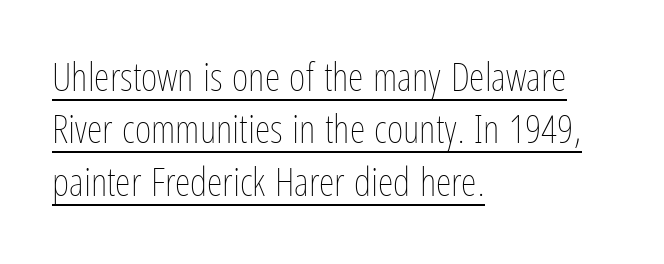
The image shows 40 px thin, condensed type, upright; set left-aligned, normal line spacing (1.31x), normal letter spacing, underlined; low stroke contrast and a medium x-height.
